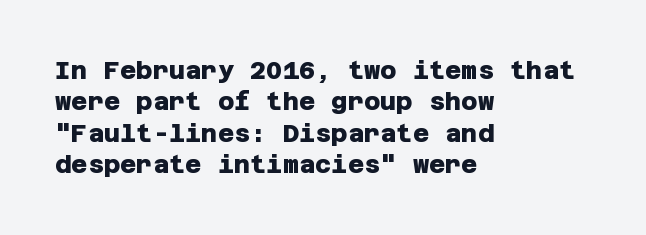
The image shows 25 px bold type; set left-aligned, normal line spacing (1.26x), normal letter spacing, not underlined.
